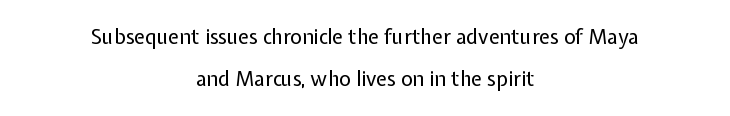
Q: Is the text bold? A: No.
Q: Is the text italic (slanted)? A: No, it is upright.
Q: Is the text underlined? A: No.
Q: How is the paragraph aligned? A: Centered.
Q: Is the spacing between letters normal or unusually wide? A: Normal.
Q: Is the spacing between lines tight, normal or loose? A: Loose.
